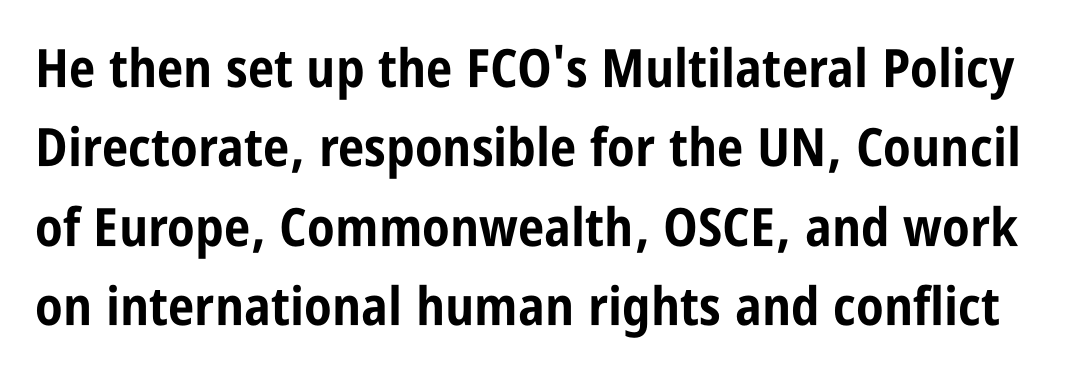
The image shows 53 px bold, condensed sans-serif type, upright; set normal line spacing (1.5x), normal letter spacing, not underlined; low stroke contrast and a large x-height.
